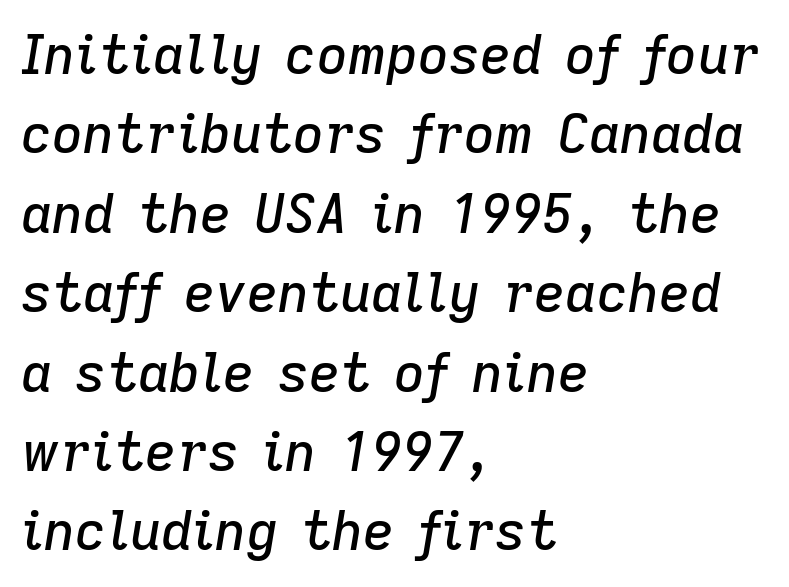
{"italic": "yes", "lean": "right", "slant_degrees": 9, "width": "normal", "stroke_contrast": "low", "x_height": "medium", "monospaced": "no", "underline": "no", "align": "left", "line_spacing": "normal", "line_spacing_ratio": 1.47, "letter_spacing": "normal", "letter_spacing_em": 0.0, "glyph_px": 54}
